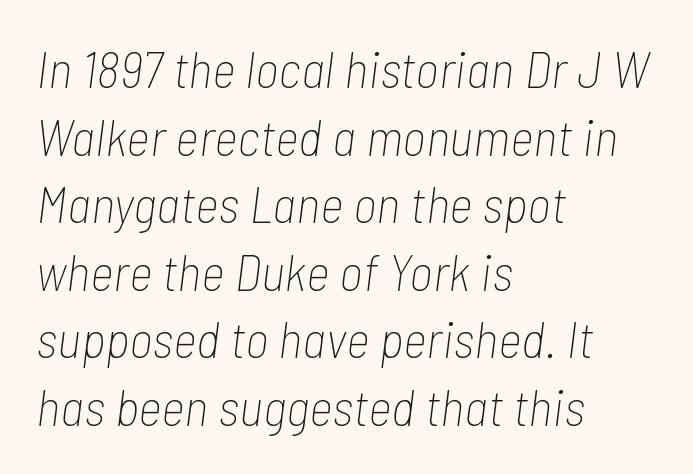
Q: Is the text bold? A: No.
Q: Is the text italic (slanted)? A: Yes, it leans right by about 7 degrees.
Q: Is the text underlined? A: No.
Q: How is the paragraph aligned? A: Left-aligned.
Q: Is the spacing between letters normal or unusually wide? A: Normal.
Q: Is the spacing between lines tight, normal or loose? A: Normal.
Q: Width (condensed, normal, or wide)? A: Condensed.
Q: Stroke contrast? A: Low.
Q: x-height? A: Medium.
Q: Monospaced? A: No.
